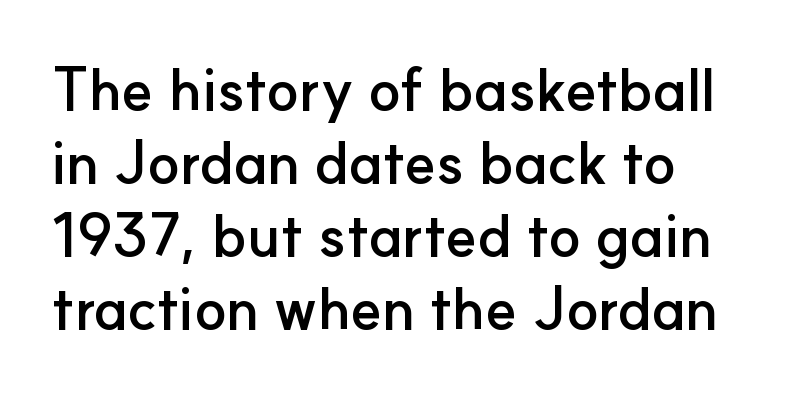
The image shows 59 px semibold sans-serif type, upright; set line spacing 1.24x, normal letter spacing, not underlined; low stroke contrast and a small x-height.
